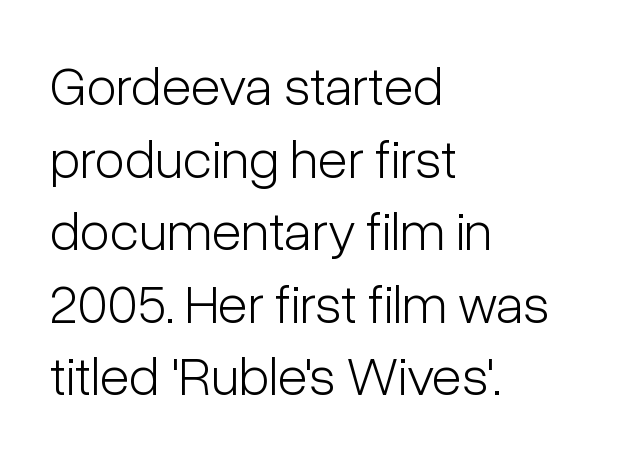
The image shows 55 px light, condensed sans-serif type, upright; set left-aligned, normal line spacing (1.32x), normal letter spacing, not underlined; low stroke contrast and a medium x-height.
